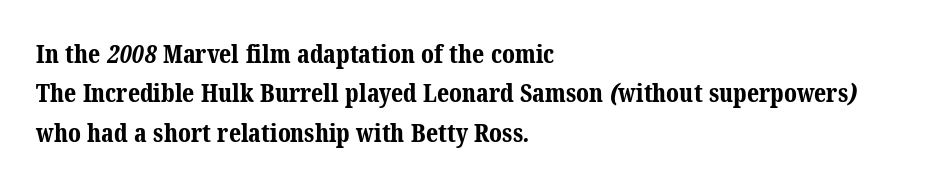
The letterforms sit shoulder to shoulder at normal distance. These words are printed bold, with thick strokes throughout. This sample is left-justified, so line endings fall wherever the words run out. Leading matches the norm, producing a regular column.
